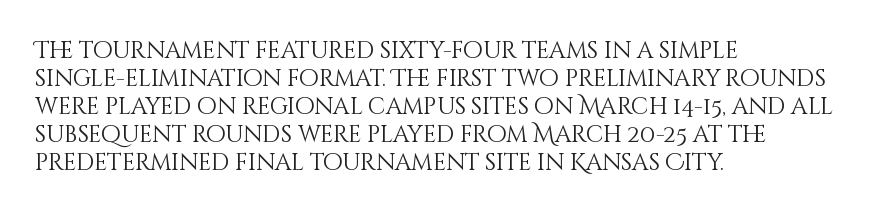
The image shows 23 px text type, upright; set left-aligned, line spacing 1.22x, normal letter spacing, not underlined.
